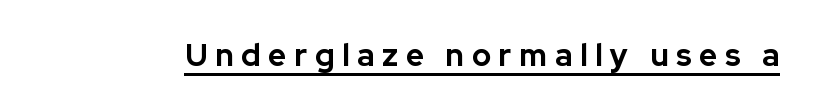
Q: Is the text bold? A: Yes.
Q: Is the text italic (slanted)? A: No, it is upright.
Q: Is the typeface a serif or a sans-serif typeface? A: Sans-serif.
Q: Is the text underlined? A: Yes.
Q: Is the spacing between letters normal or unusually wide? A: Unusually wide.
Q: Width (condensed, normal, or wide)? A: Normal.
Q: Stroke contrast? A: Low.
Q: x-height? A: Medium.
Q: Monospaced? A: No.
